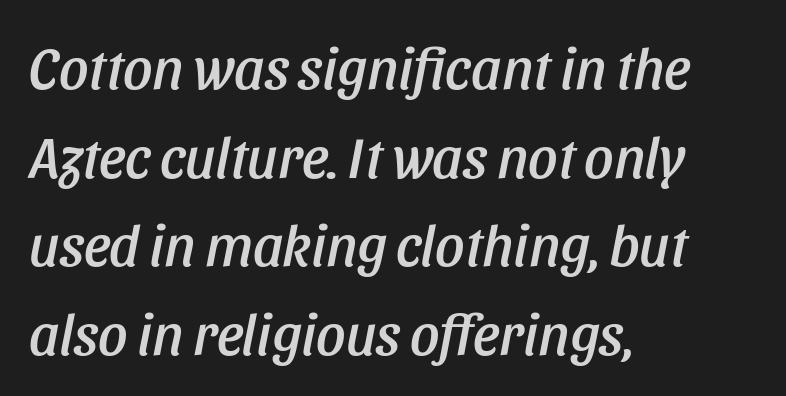
The lines sit at an ordinary, default distance from one another. Slanted lettering throughout. The string is rendered with underlining switched off. Compared with a centered layout, this one pins lines to the left instead. Observe the ordinary spacing: letters are neighbours, not strangers.
